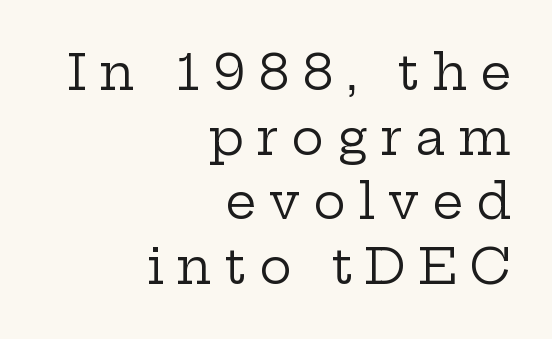
The image shows 49 px regular-weight, wide serif type, upright; set right-aligned, normal line spacing (1.32x), unusually wide letter spacing (+0.26 em), not underlined; low stroke contrast and a medium x-height.
